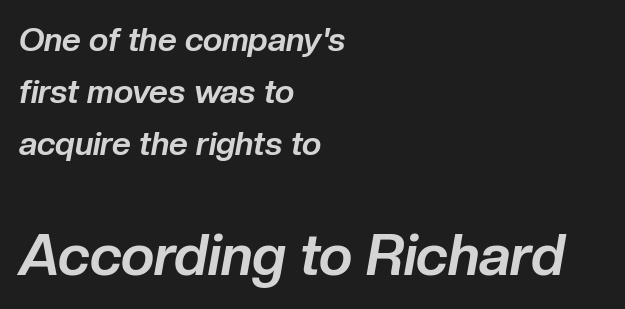
Q: Is the text bold? A: Yes.
Q: Is the text italic (slanted)? A: Yes, it leans right by about 10 degrees.
Q: Is the text underlined? A: No.
Q: How is the paragraph aligned? A: Left-aligned.
Q: Is the spacing between letters normal or unusually wide? A: Normal.
Q: Is the spacing between lines tight, normal or loose? A: Normal.
Q: Which block of text is set in a larger size, the first (top) or the second (bottom)? A: The second (bottom) one.
Q: Width (condensed, normal, or wide)? A: Normal.
Q: Stroke contrast? A: Low.
Q: x-height? A: Medium.
Q: Monospaced? A: No.
